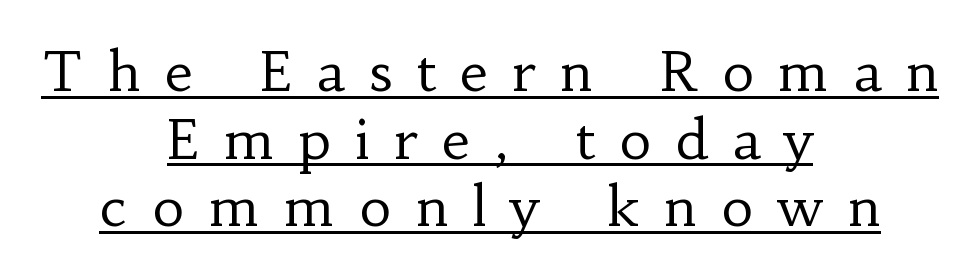
The image shows 55 px regular-weight serif type, upright; set centered, line spacing 1.23x, unusually wide letter spacing (+0.45 em), underlined; low stroke contrast and a small x-height.
